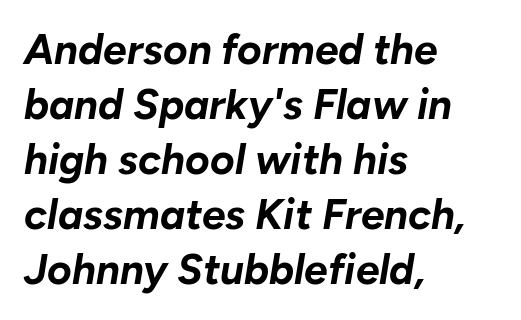
{"italic": "yes", "lean": "right", "slant_degrees": 10, "bold": "yes", "weight": "bold", "width": "normal", "stroke_contrast": "low", "x_height": "medium", "monospaced": "no", "underline": "no", "align": "left", "line_spacing": "normal", "line_spacing_ratio": 1.31, "letter_spacing": "normal", "letter_spacing_em": 0.0, "glyph_px": 42}
